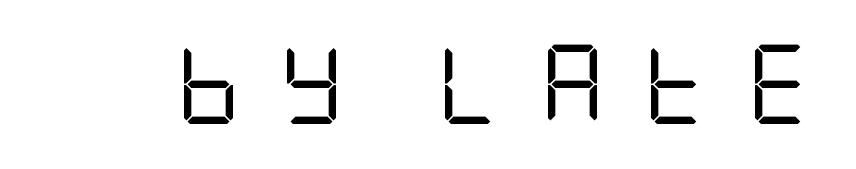
{"serif": "no", "italic": "no", "bold": "no", "weight": "regular", "width": "condensed", "stroke_contrast": "low", "x_height": "large", "underline": "no", "letter_spacing": "wide", "letter_spacing_em": 0.49, "glyph_px": 79}
